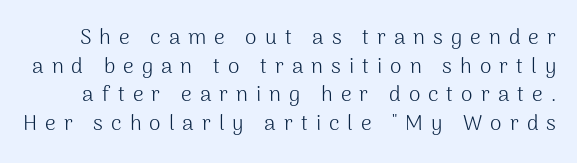
The image shows 21 px text type, upright; set normal line spacing (1.36x), unusually wide letter spacing (+0.38 em), not underlined.
